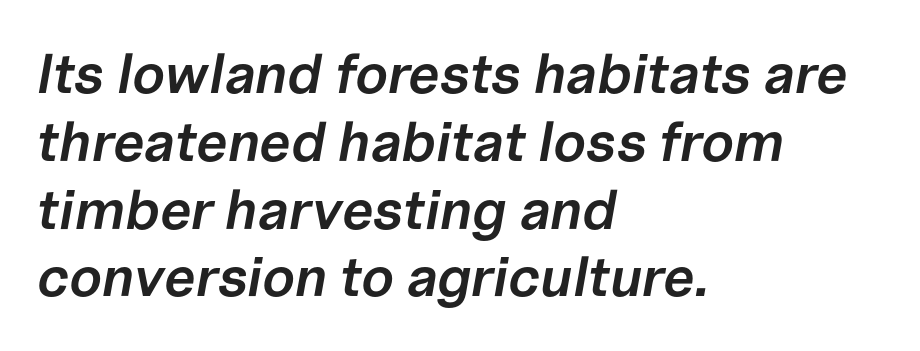
{"italic": "yes", "lean": "right", "slant_degrees": 10, "bold": "semi", "weight": "semibold", "width": "normal", "stroke_contrast": "low", "x_height": "medium", "monospaced": "no", "underline": "no", "align": "left", "line_spacing_ratio": 1.21, "letter_spacing": "normal", "letter_spacing_em": 0.0, "glyph_px": 56}
